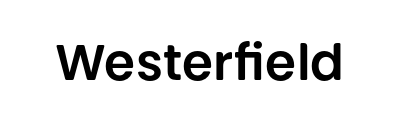
Q: Is the text italic (slanted)? A: No, it is upright.
Q: Is the typeface a serif or a sans-serif typeface? A: Sans-serif.
Q: Is the text underlined? A: No.
Q: Is the spacing between letters normal or unusually wide? A: Normal.
Q: Width (condensed, normal, or wide)? A: Normal.
Q: Stroke contrast? A: Low.
Q: x-height? A: Large.
Q: Monospaced? A: No.
